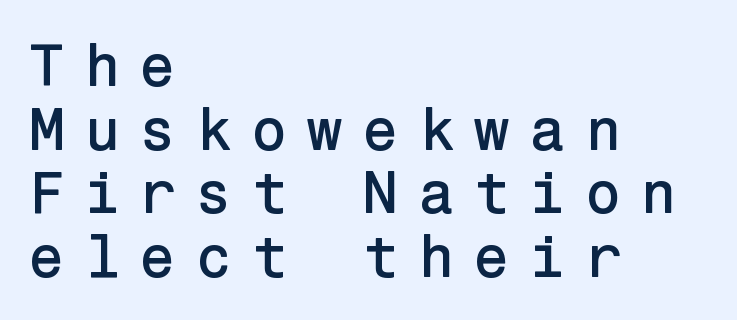
These lines have a slow, spaced-out rhythm from letter to letter. The lines are quadded left. Whoever set this chose condensed vertical rhythm over breathing room. This is sans-serif lettering, the kind often seen on screens and signage. Characters remain perfectly vertical along every line.
